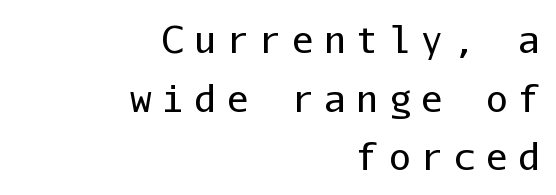
Q: Is the text bold? A: No.
Q: Is the text italic (slanted)? A: No, it is upright.
Q: Is the typeface a serif or a sans-serif typeface? A: Sans-serif.
Q: Is the text underlined? A: No.
Q: How is the paragraph aligned? A: Right-aligned.
Q: Is the spacing between letters normal or unusually wide? A: Unusually wide.
Q: Is the spacing between lines tight, normal or loose? A: Normal.
Q: Width (condensed, normal, or wide)? A: Normal.
Q: Stroke contrast? A: Low.
Q: x-height? A: Medium.
Q: Monospaced? A: Yes.
